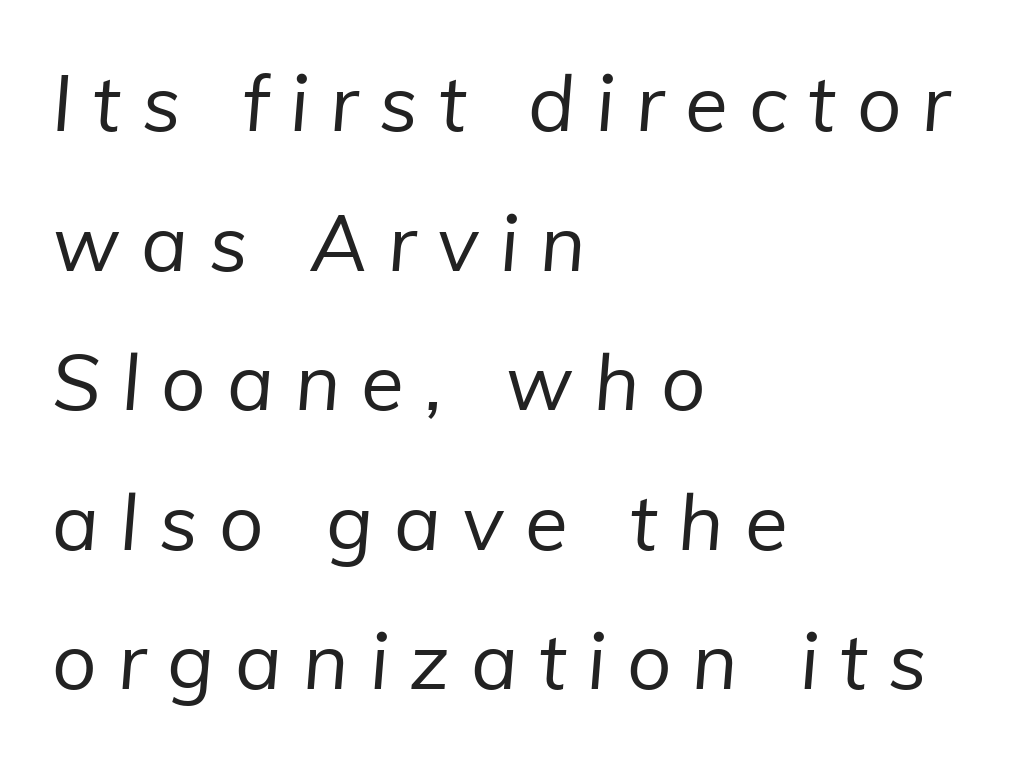
The image shows 78 px regular-weight sans-serif type; set left-aligned, line spacing 1.79x, unusually wide letter spacing (+0.27 em), not underlined; low stroke contrast and a medium x-height.
